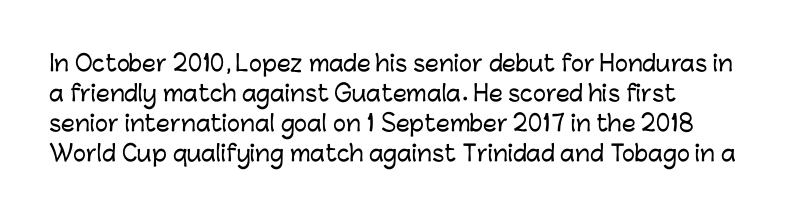
The image shows 22 px text type, upright; set normal line spacing (1.37x), normal letter spacing, not underlined.
